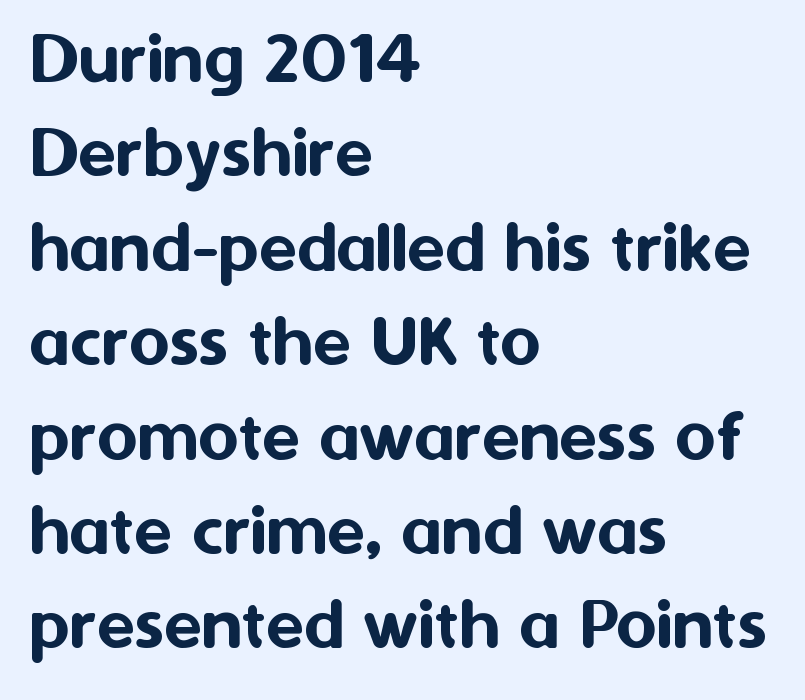
The image shows 78 px sans-serif type, upright; set left-aligned, line spacing 1.21x, normal letter spacing, not underlined; medium stroke contrast and a medium x-height.
